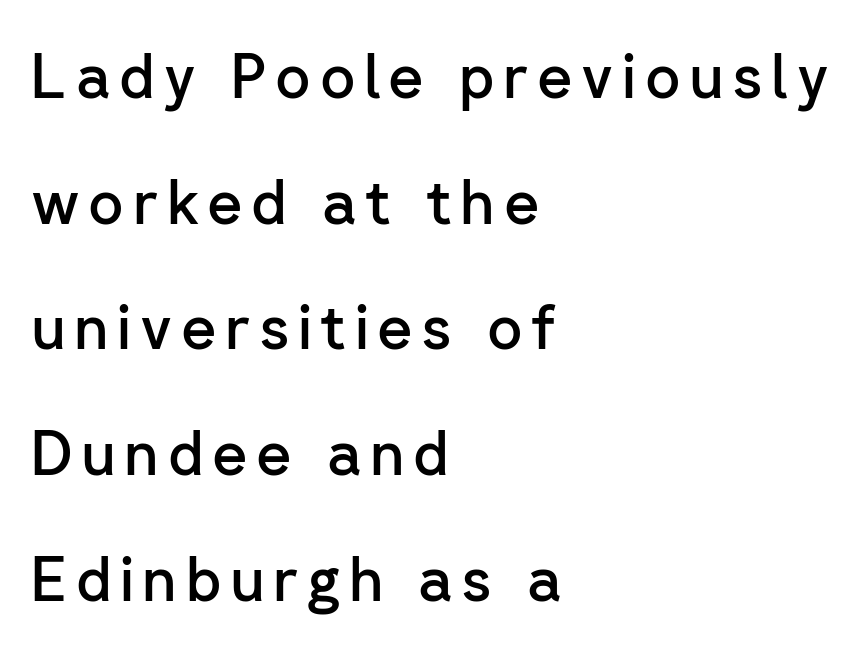
The image shows 61 px semibold sans-serif type, upright; set left-aligned, loose line spacing (2.06x), not underlined; low stroke contrast and a medium x-height.
